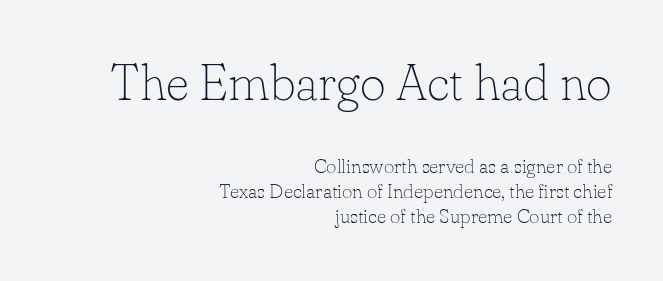
The image shows 50 px thin serif type, upright; set right-aligned, normal line spacing (1.25x), normal letter spacing, not underlined; the first (top) block is 2.5x larger; low stroke contrast and a small x-height.
